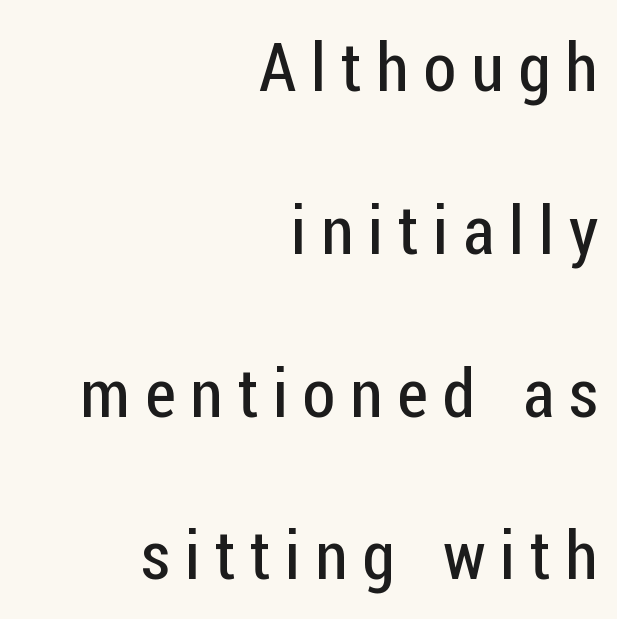
Is this a heavy cut? Hardly; it is regular or lighter. The lines in this sample share a right terminus and differ only in where they begin. The block of text is sparse from top to bottom, with ample space between rows. Decoration check: the copy has no underline. Short note: letters widely spaced.
